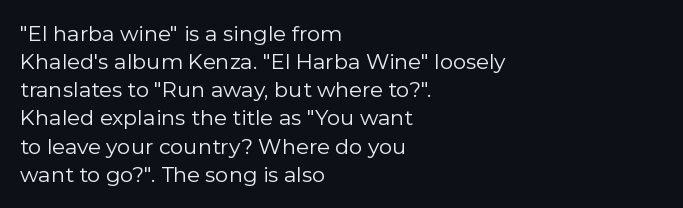
Visually the block forms a straight wall on the left and a jagged coastline on the right. Style check: upright. Bold? No — there's no thickening of the strokes. Notice how descenders clear the ascenders below comfortably — that's standard leading. Each word holds together tightly as a unit, with standard inter-letter gaps.
